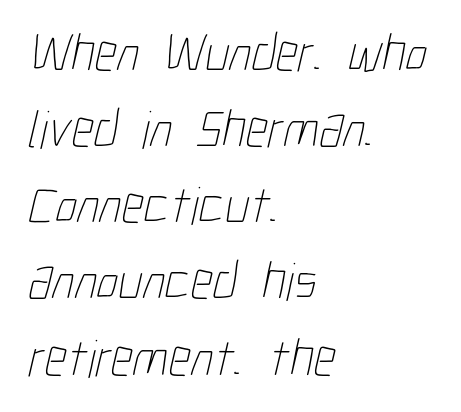
Q: Is the text bold? A: No.
Q: Is the text underlined? A: No.
Q: How is the paragraph aligned? A: Left-aligned.
Q: Is the spacing between letters normal or unusually wide? A: Normal.
Q: Is the spacing between lines tight, normal or loose? A: Normal.
Q: Width (condensed, normal, or wide)? A: Condensed.
Q: Stroke contrast? A: Low.
Q: x-height? A: Medium.
Q: Monospaced? A: No.
